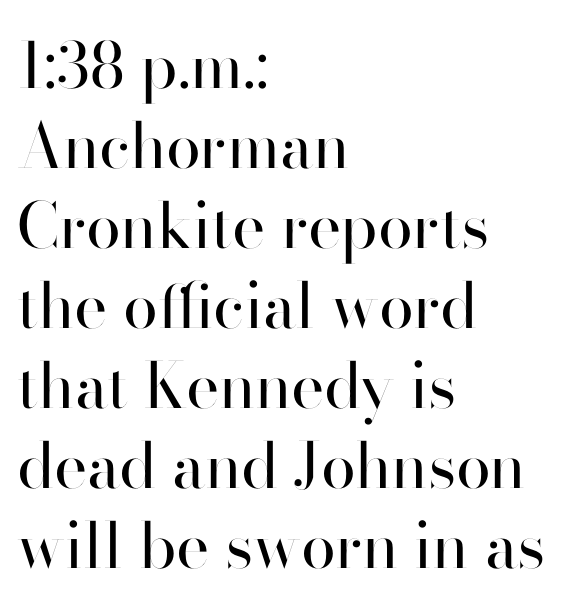
The ragged edge is on the right, which tells us the setting is flush left. This is roman type, the default non-slanted kind. The string is rendered with underlining switched off. Students, observe: this is what conventionally led text looks like. The letters advance in unequal steps, a hallmark of proportional type. In terms of letterspacing, this is plain default setting.
